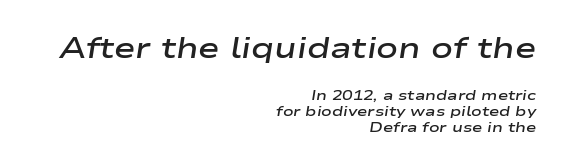
The image shows 29 px semibold, wide type, italic (leaning right); set right-aligned, line spacing 1.16x, normal letter spacing, not underlined; the first (top) block is 2.07x larger; low stroke contrast and a medium x-height.
